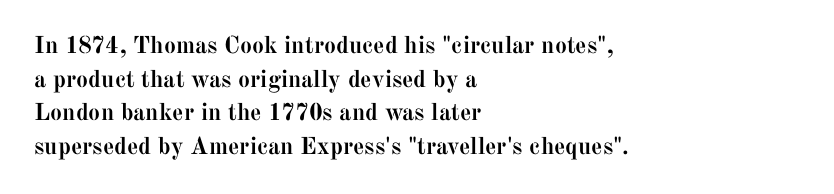
Q: Is the text bold? A: Yes.
Q: Is the text italic (slanted)? A: No, it is upright.
Q: Is the text underlined? A: No.
Q: How is the paragraph aligned? A: Left-aligned.
Q: Is the spacing between letters normal or unusually wide? A: Normal.
Q: Is the spacing between lines tight, normal or loose? A: Normal.
